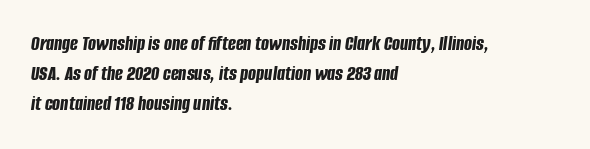
Is the type slanted? Yes — the strokes lean at a clear angle. Horizontally, the lines are justified to the leading edge only. Letters rest on an invisible, unmarked baseline. Summary of weight: heavy, a full bold. Vertically, the passage feels balanced, rows spaced as you'd expect. The rendering keeps characters at their native spacing.
